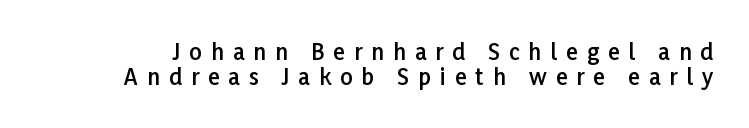
{"italic": "no", "bold": "semi", "underline": "no", "line_spacing": "tight", "line_spacing_ratio": 1.14, "letter_spacing": "wide", "letter_spacing_em": 0.41, "glyph_px": 22}
